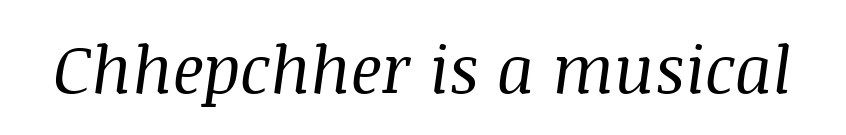
The image shows 66 px regular-weight serif type, italic (leaning right); set normal letter spacing, not underlined; medium stroke contrast and a large x-height.
